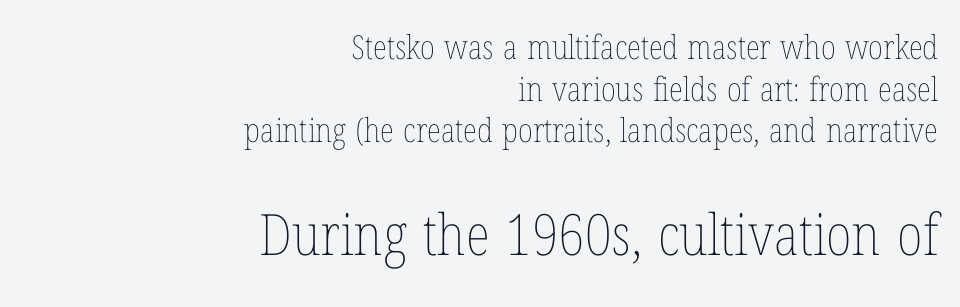
{"italic": "no", "bold": "no", "weight": "thin", "width": "condensed", "stroke_contrast": "low", "x_height": "medium", "monospaced": "no", "underline": "no", "align": "right", "line_spacing": "normal", "line_spacing_ratio": 1.26, "letter_spacing": "normal", "letter_spacing_em": 0.0, "larger_block": "second", "size_ratio": 1.73, "glyph_px": 57}
